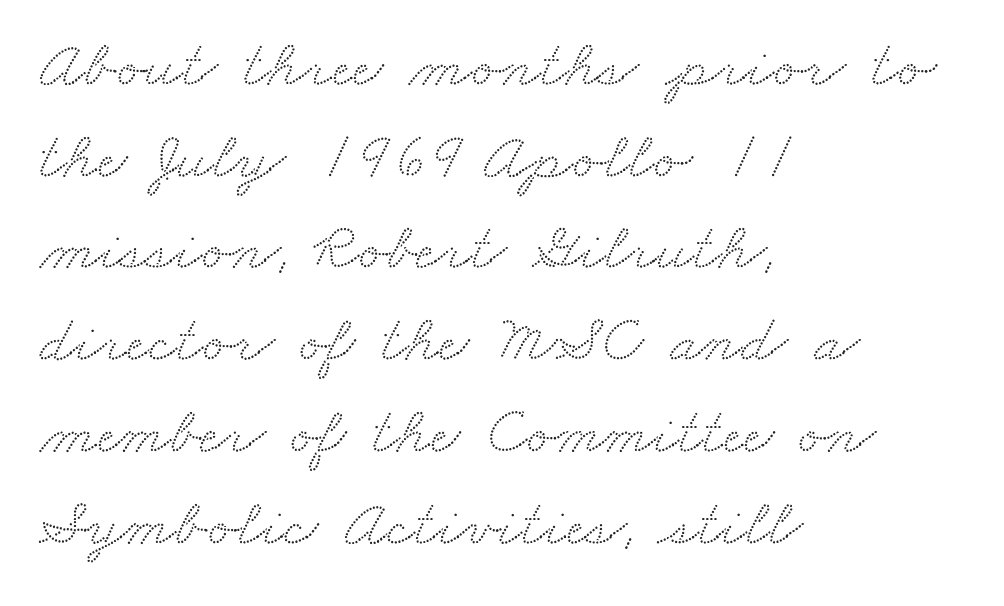
Q: Is the typeface a serif or a sans-serif typeface? A: Serif.
Q: Is the text underlined? A: No.
Q: How is the paragraph aligned? A: Left-aligned.
Q: Is the spacing between letters normal or unusually wide? A: Normal.
Q: Is the spacing between lines tight, normal or loose? A: Normal.
Q: Width (condensed, normal, or wide)? A: Wide.
Q: Stroke contrast? A: Medium.
Q: x-height? A: Small.
Q: Monospaced? A: No.
